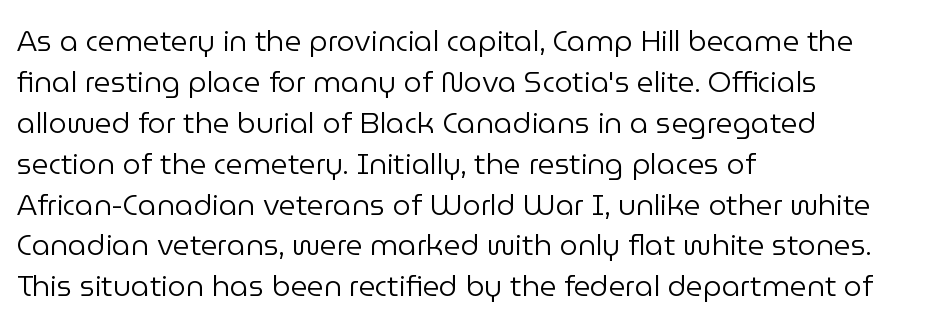
Stroke mass is kept to a normal reading level or below. Summary of vertical rhythm: regular, with standard interline spacing. The letterforms sit shoulder to shoulder at normal distance. Do the characters align in a grid? No, the font is proportional. Unlike a traditional serif, this face leaves its strokes unadorned. Italic? Not at all — the glyphs are vertical.
